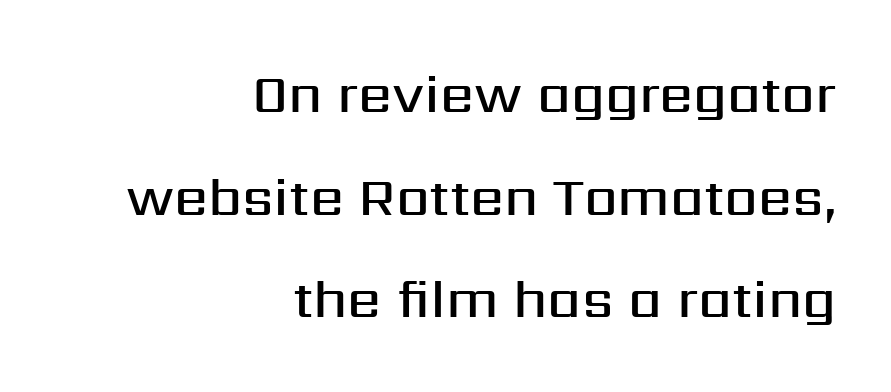
{"serif": "no", "italic": "no", "bold": "semi", "weight": "semibold", "width": "normal", "stroke_contrast": "medium", "x_height": "medium", "monospaced": "no", "underline": "no", "align": "right", "line_spacing": "loose", "line_spacing_ratio": 1.9, "letter_spacing": "normal", "letter_spacing_em": 0.0, "glyph_px": 54}
